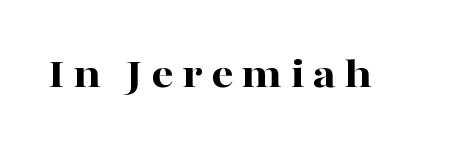
Every character sits straight up, as roman type does. These lines carry a lot of weight — the face is fully bold. Varying glyph widths throughout — classic text-font behaviour. Underlining? Definitely not there. The font family rendered here belongs to the serif group.
